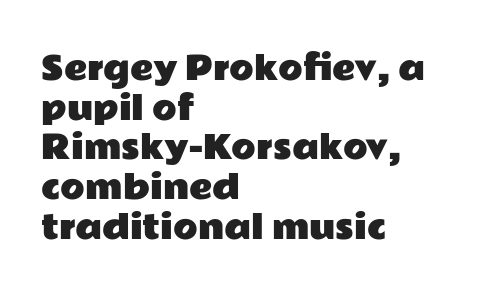
{"serif": "no", "italic": "no", "width": "wide", "stroke_contrast": "low", "x_height": "medium", "monospaced": "no", "underline": "no", "align": "left", "line_spacing_ratio": 1.24, "letter_spacing": "normal", "letter_spacing_em": 0.0, "glyph_px": 32}
